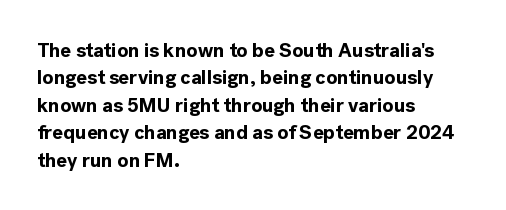
Q: Is the text bold? A: Yes.
Q: Is the text italic (slanted)? A: No, it is upright.
Q: Is the text underlined? A: No.
Q: How is the paragraph aligned? A: Left-aligned.
Q: Is the spacing between letters normal or unusually wide? A: Normal.
Q: Is the spacing between lines tight, normal or loose? A: Normal.
